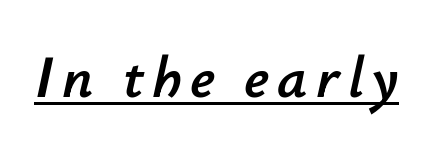
The image shows 59 px text type, italic (leaning right); set underlined; low stroke contrast and a small x-height.
